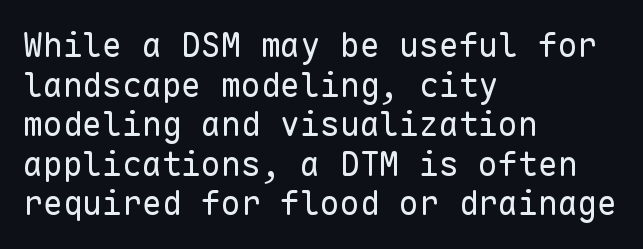
{"serif": "no", "italic": "no", "bold": "no", "weight": "regular", "width": "normal", "stroke_contrast": "low", "x_height": "medium", "monospaced": "yes", "underline": "no", "align": "left", "line_spacing_ratio": 1.2, "letter_spacing": "normal", "letter_spacing_em": 0.0, "glyph_px": 33}
